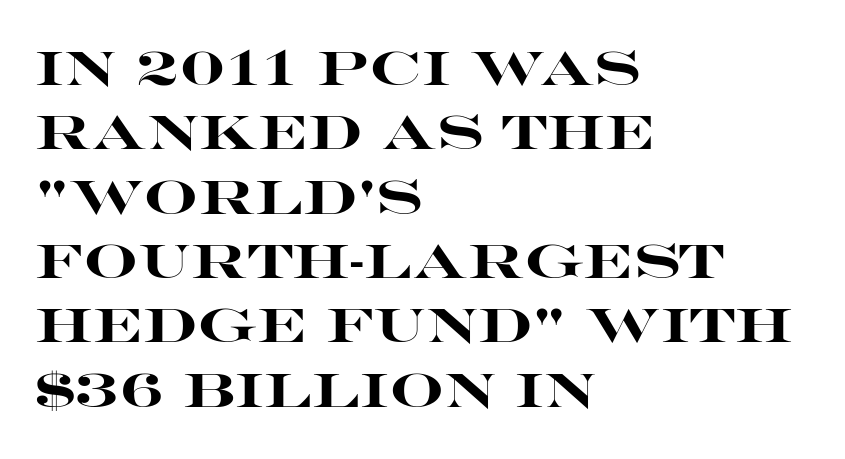
The image shows 48 px heavy, wide type, upright; set left-aligned, normal line spacing (1.34x), normal letter spacing, not underlined; high stroke contrast and a large x-height.
